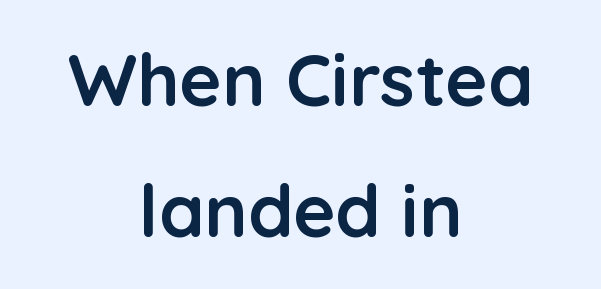
{"serif": "no", "italic": "no", "bold": "yes", "weight": "semibold", "width": "normal", "stroke_contrast": "low", "x_height": "medium", "monospaced": "no", "underline": "no", "align": "center", "line_spacing_ratio": 1.79, "letter_spacing": "normal", "letter_spacing_em": 0.0, "glyph_px": 73}
